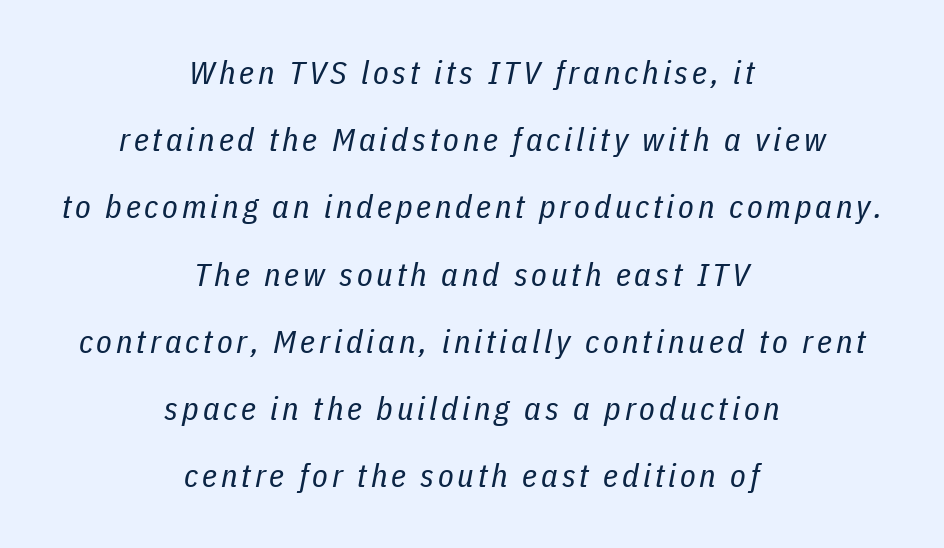
The font is comparable to plain body text, perhaps lighter. The vertical gap from one line to the next is large. Note the varied advance widths — an 'i' is clearly narrower than an 'm'. Posture: slanted. Just letters on the line, the space beneath them empty. A centered setting, common on invitations and titles, is used for this passage.
